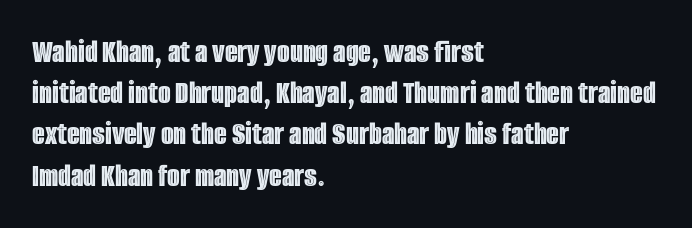
Q: Is the text italic (slanted)? A: No, it is upright.
Q: Is the text underlined? A: No.
Q: How is the paragraph aligned? A: Left-aligned.
Q: Is the spacing between letters normal or unusually wide? A: Normal.
Q: Is the spacing between lines tight, normal or loose? A: Normal.
Q: Width (condensed, normal, or wide)? A: Condensed.
Q: x-height? A: Large.
Q: Monospaced? A: No.
